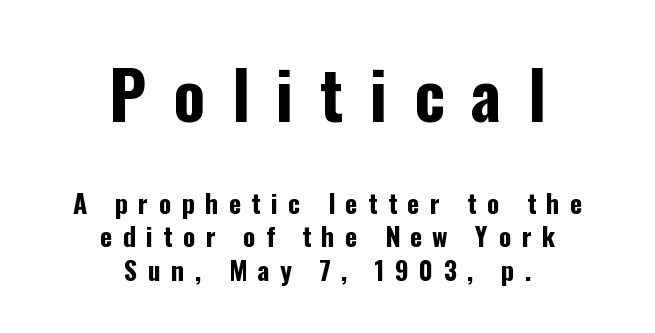
Q: Is the text bold? A: Yes.
Q: Is the text italic (slanted)? A: No, it is upright.
Q: Is the typeface a serif or a sans-serif typeface? A: Sans-serif.
Q: Is the text underlined? A: No.
Q: How is the paragraph aligned? A: Centered.
Q: Is the spacing between letters normal or unusually wide? A: Unusually wide.
Q: Is the spacing between lines tight, normal or loose? A: Normal.
Q: Which block of text is set in a larger size, the first (top) or the second (bottom)? A: The first (top) one.
Q: Width (condensed, normal, or wide)? A: Condensed.
Q: Stroke contrast? A: Low.
Q: x-height? A: Medium.
Q: Monospaced? A: No.
